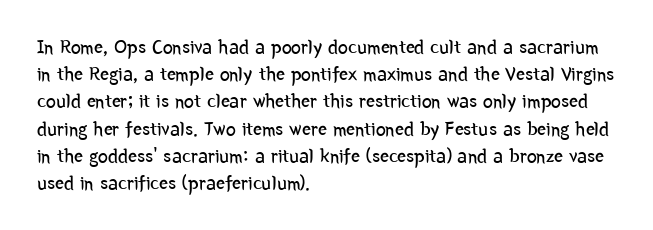
The image shows 20 px text type, upright; set left-aligned, normal line spacing (1.36x), normal letter spacing, not underlined.
